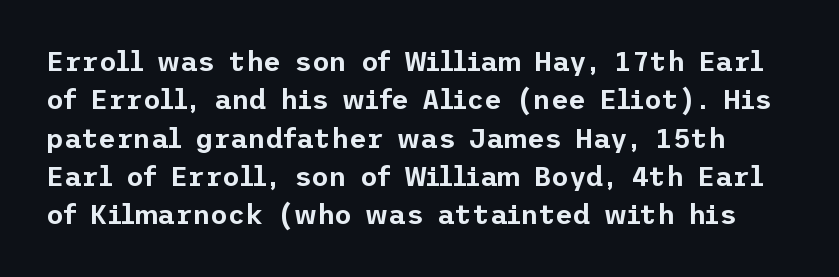
Interline gaps are of average width in this sample. Short note: letters normally spaced. Nobody drew a line under any word here. Nope, not italic — everything's standing straight.
